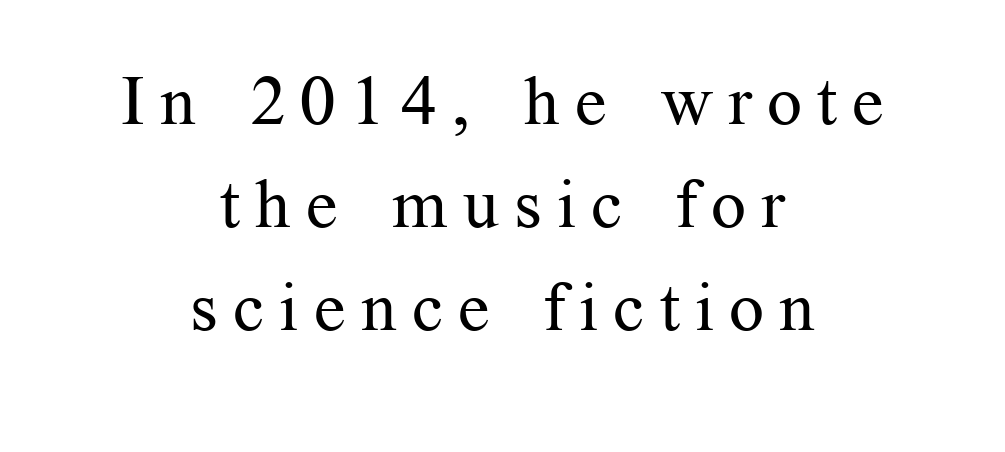
The image shows 69 px regular-weight serif type, upright; set centered, normal line spacing (1.49x), unusually wide letter spacing (+0.22 em), not underlined; medium stroke contrast and a medium x-height.
